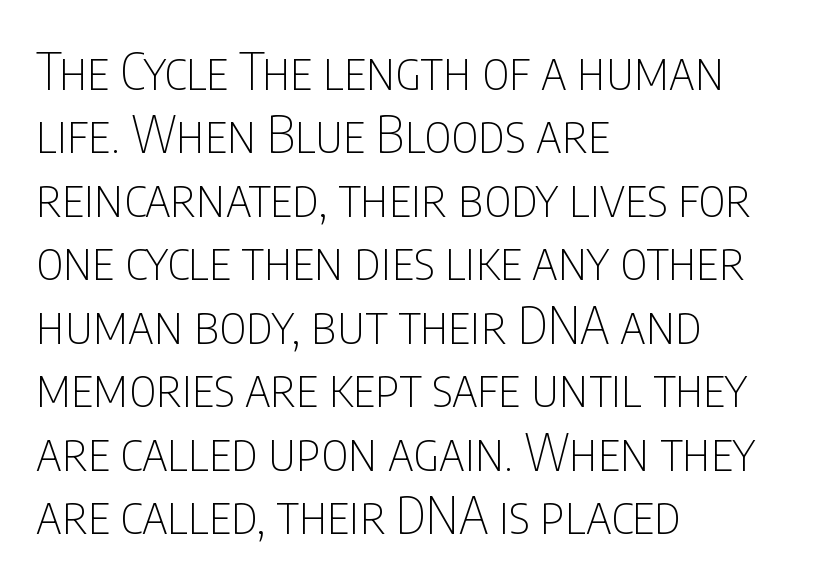
Look at the bottom of the vertical strokes: they stop flat, with no serifs. The typography opts for an upright posture over an oblique one. Honestly, the letter spacing is just normal — you wouldn't notice it. The passage shown is typed in a proportional face where columns would drift. Descenders are the only things crossing below the line.
